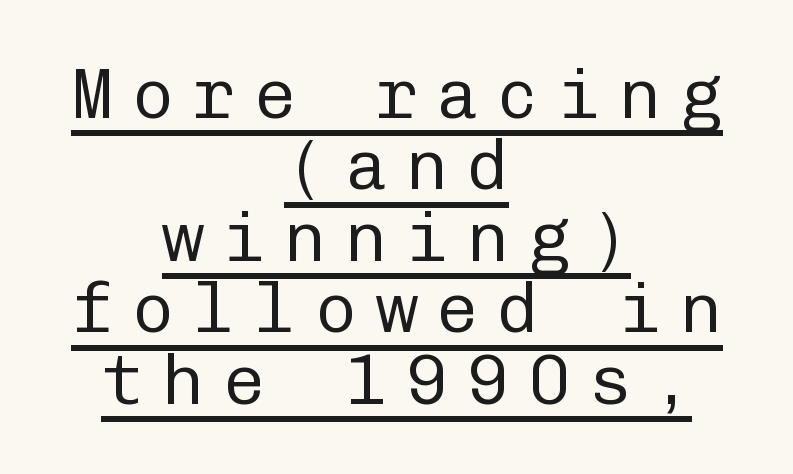
{"serif": "no", "italic": "no", "bold": "no", "weight": "regular", "width": "normal", "stroke_contrast": "low", "x_height": "medium", "monospaced": "yes", "underline": "yes", "align": "center", "line_spacing": "tight", "line_spacing_ratio": 1.02, "letter_spacing": "wide", "letter_spacing_em": 0.27, "glyph_px": 70}
